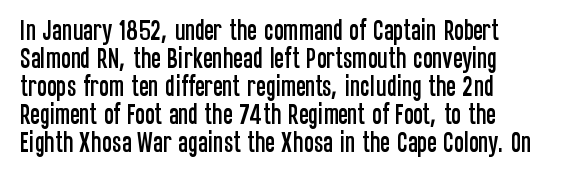
Q: Is the text italic (slanted)? A: No, it is upright.
Q: Is the text underlined? A: No.
Q: Is the spacing between letters normal or unusually wide? A: Normal.
